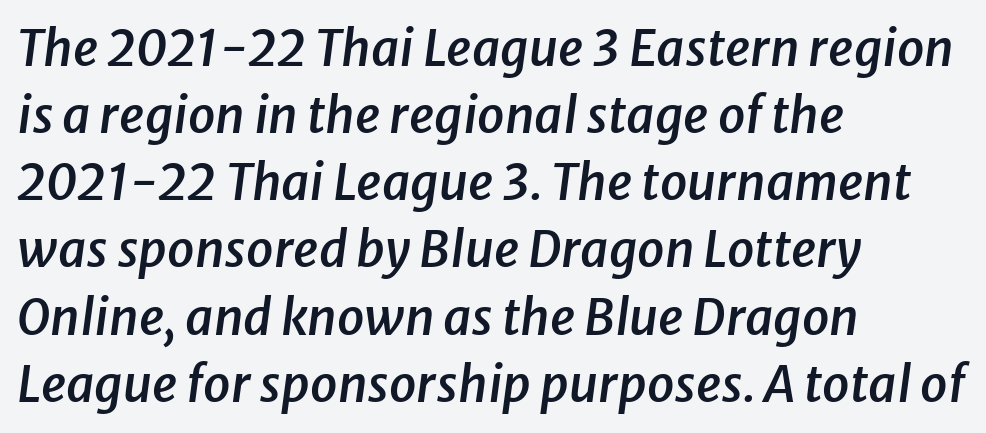
The image shows 49 px semibold type, italic (leaning right); set left-aligned, normal line spacing (1.37x), normal letter spacing, not underlined; low stroke contrast and a medium x-height.
